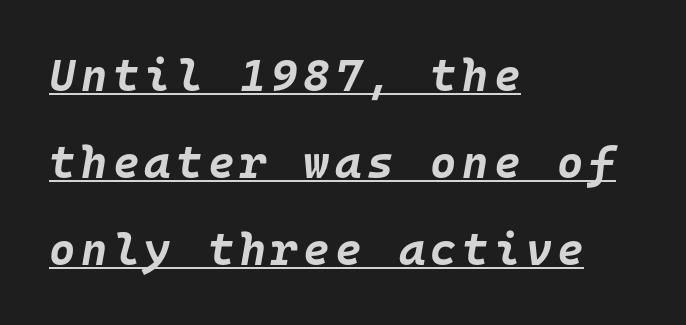
{"italic": "yes", "lean": "right", "slant_degrees": 10, "bold": "yes", "weight": "bold", "width": "normal", "stroke_contrast": "low", "x_height": "large", "monospaced": "yes", "underline": "yes", "align": "left", "line_spacing": "loose", "line_spacing_ratio": 1.93, "glyph_px": 45}
